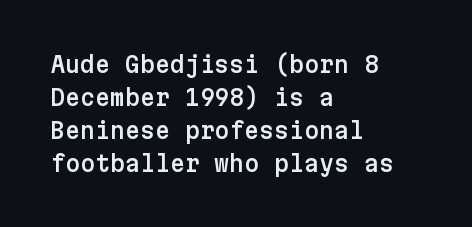
{"italic": "no", "underline": "no", "align": "left", "line_spacing": "normal", "line_spacing_ratio": 1.43, "letter_spacing": "normal", "letter_spacing_em": 0.0, "glyph_px": 23}
